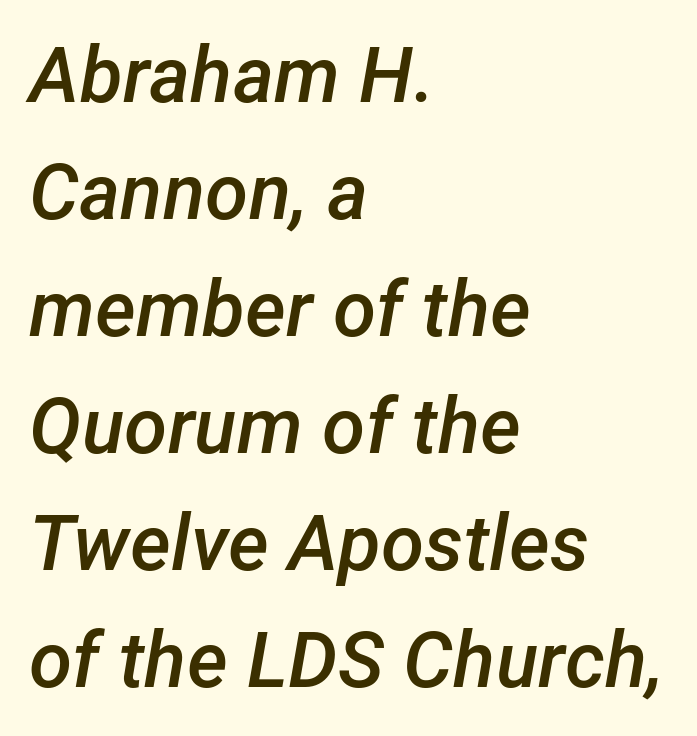
The image shows 78 px semibold type, italic (leaning right); set left-aligned, normal line spacing (1.5x), normal letter spacing, not underlined; low stroke contrast and a medium x-height.
